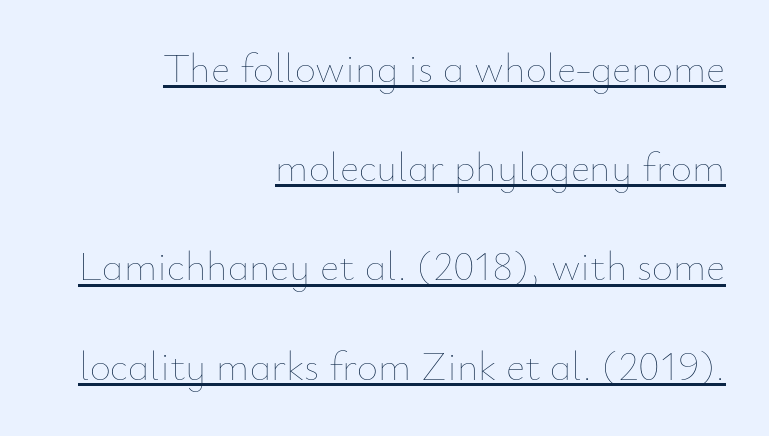
Varying glyph widths throughout — classic text-font behaviour. Glyph-to-glyph distance matches everyday printed text. The string is rendered with underlining switched on. Layout note: lines flush right. The axis of the letterforms is exactly vertical. These lines stand farther apart than default settings would place them.
